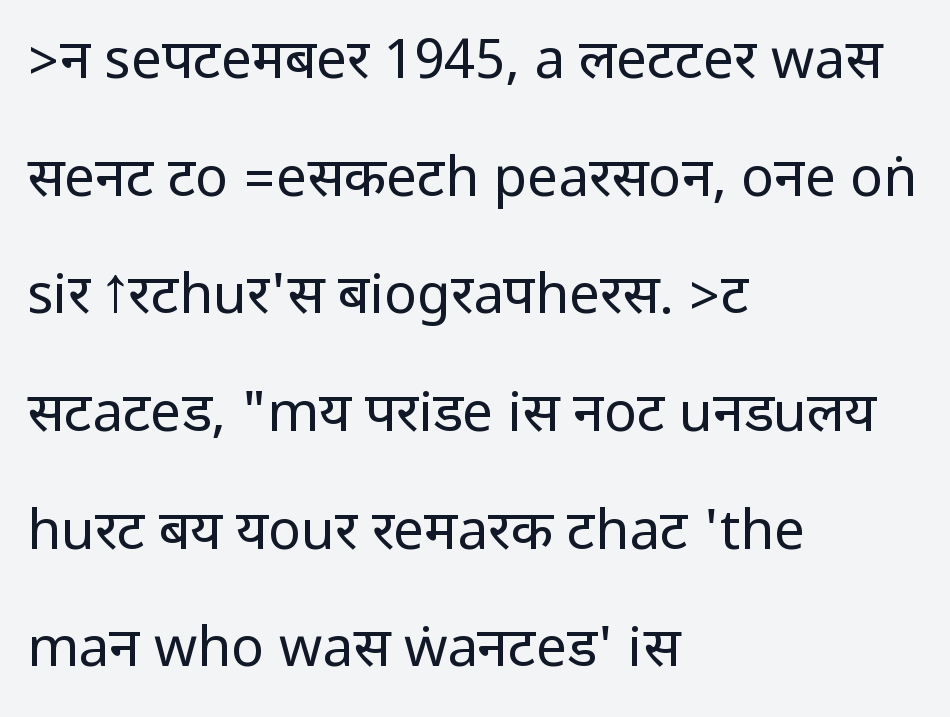
The image shows 55 px regular-weight, condensed sans-serif type, upright; set left-aligned, loose line spacing (2.14x), normal letter spacing, not underlined; low stroke contrast.
